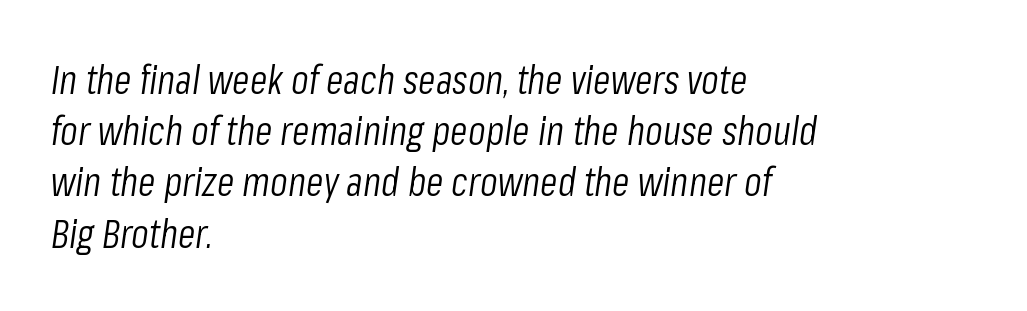
The image shows 40 px light, condensed type, italic (leaning right); set left-aligned, normal line spacing (1.28x), normal letter spacing, not underlined; low stroke contrast and a medium x-height.
